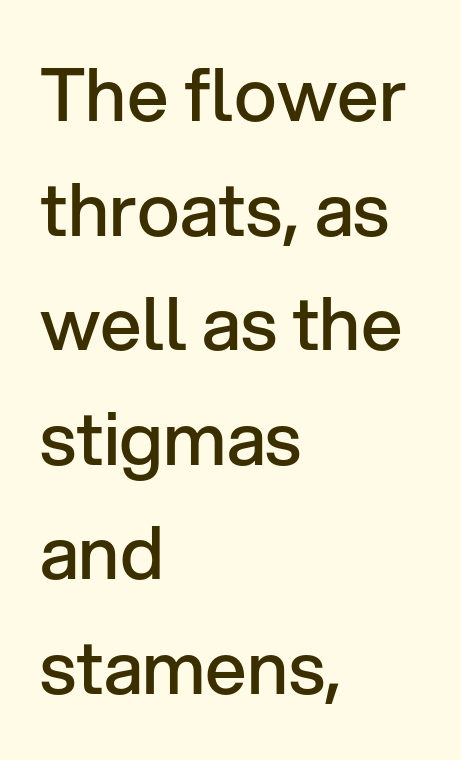
The image shows 73 px semibold sans-serif type, upright; set left-aligned, normal line spacing (1.57x), normal letter spacing, not underlined; low stroke contrast and a medium x-height.
